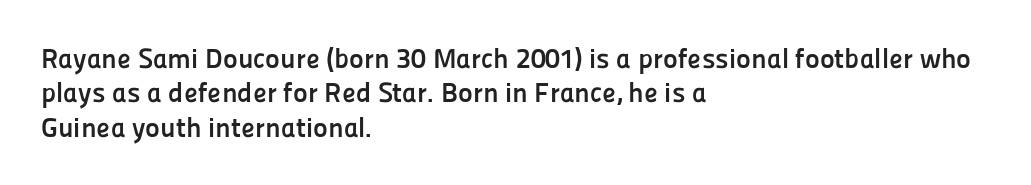
Q: Is the text bold? A: Yes.
Q: Is the text italic (slanted)? A: No, it is upright.
Q: Is the typeface a serif or a sans-serif typeface? A: Sans-serif.
Q: Is the text underlined? A: No.
Q: How is the paragraph aligned? A: Left-aligned.
Q: Is the spacing between letters normal or unusually wide? A: Normal.
Q: Width (condensed, normal, or wide)? A: Normal.
Q: Stroke contrast? A: Low.
Q: x-height? A: Medium.
Q: Monospaced? A: No.
